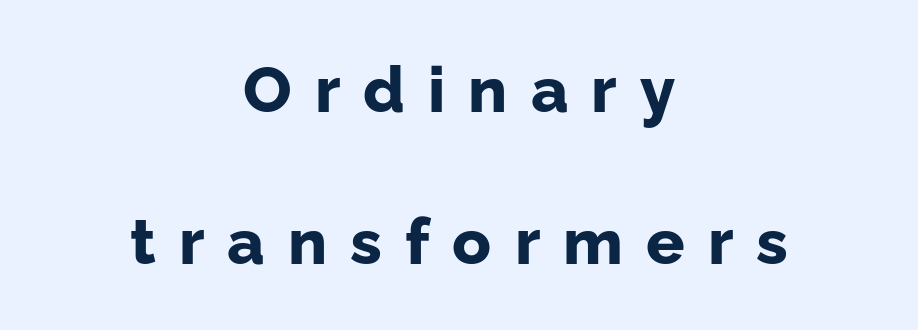
Q: Is the text bold? A: Yes.
Q: Is the text italic (slanted)? A: No, it is upright.
Q: Is the typeface a serif or a sans-serif typeface? A: Sans-serif.
Q: Is the text underlined? A: No.
Q: How is the paragraph aligned? A: Centered.
Q: Is the spacing between letters normal or unusually wide? A: Unusually wide.
Q: Is the spacing between lines tight, normal or loose? A: Loose.
Q: Width (condensed, normal, or wide)? A: Normal.
Q: Stroke contrast? A: Low.
Q: x-height? A: Medium.
Q: Monospaced? A: No.
